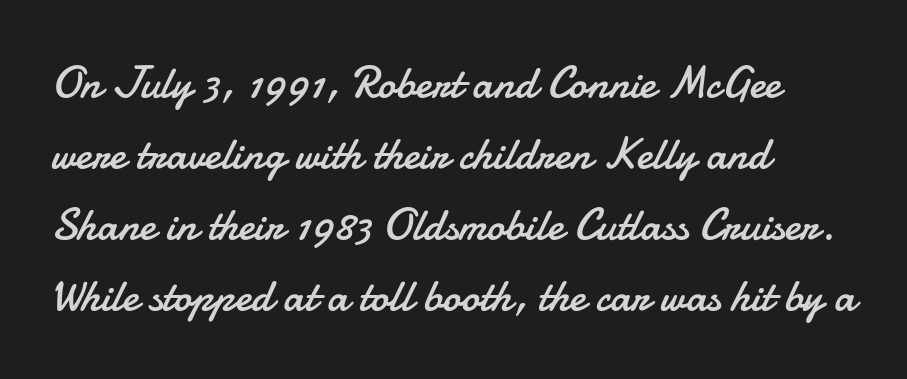
The image shows 45 px regular-weight sans-serif type; set left-aligned, normal line spacing (1.58x), normal letter spacing, not underlined; low stroke contrast and a small x-height.
